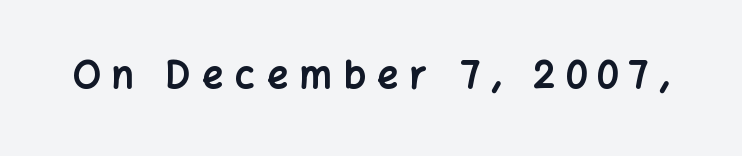
The image shows 37 px bold sans-serif type, upright; set unusually wide letter spacing (+0.32 em), not underlined; low stroke contrast and a medium x-height.
